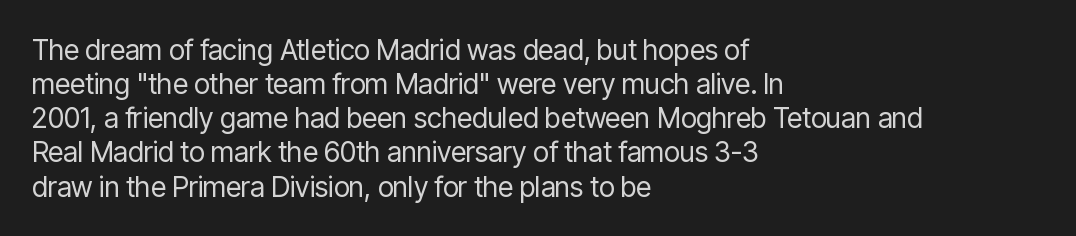
The image shows 28 px regular-weight, condensed sans-serif type, upright; set left-aligned, line spacing 1.22x, normal letter spacing, not underlined; low stroke contrast and a medium x-height.
